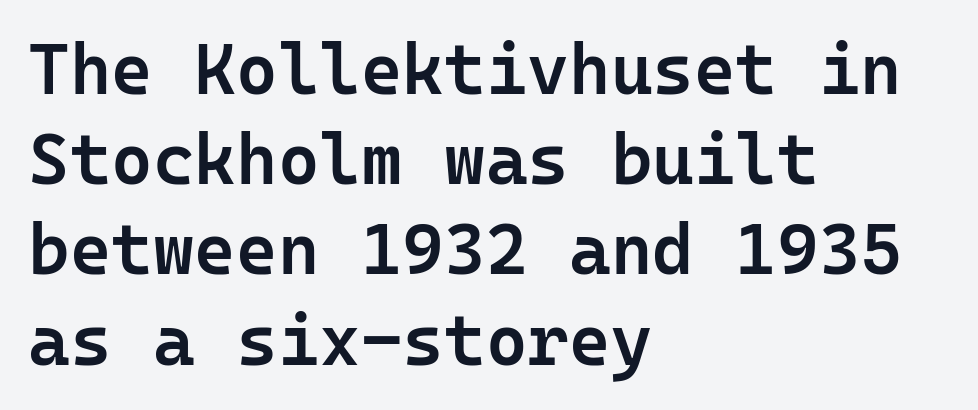
The image shows 71 px semibold sans-serif type, upright, monospaced; set left-aligned, normal line spacing (1.27x), normal letter spacing, not underlined; low stroke contrast and a medium x-height.
